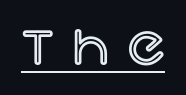
The image shows 54 px text type, upright; set unusually wide letter spacing (+0.36 em), underlined; a large x-height.
